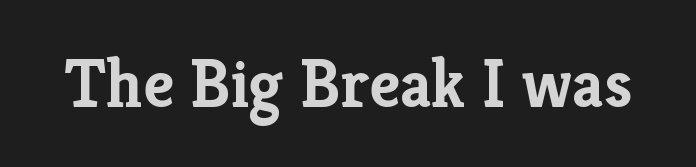
{"serif": "yes", "italic": "no", "bold": "yes", "weight": "semibold", "width": "normal", "stroke_contrast": "low", "x_height": "medium", "monospaced": "no", "underline": "no", "letter_spacing": "normal", "letter_spacing_em": 0.0, "glyph_px": 68}
